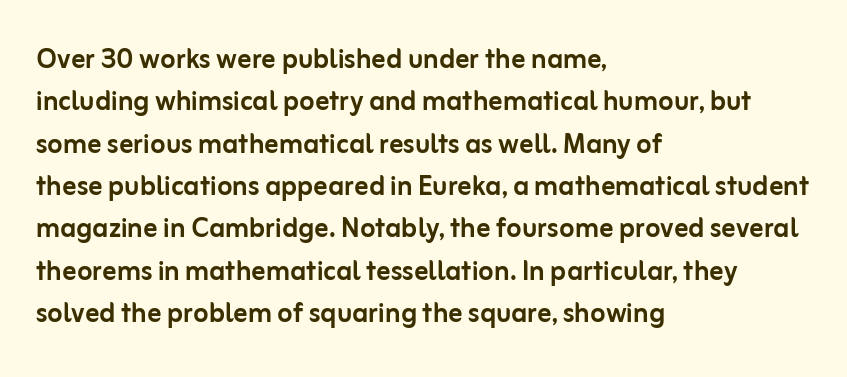
The strip under each line holds only bare page. Characters follow at the spacing the type designer built in. This rendering employs a face without finishing strokes, i.e., a sans-serif. Each line starts at the same left margin while the right side varies. Posture: vertical.
